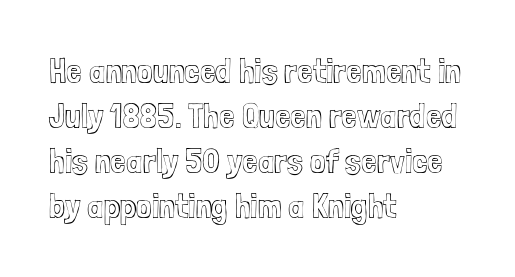
Unmarked baselines from the first word to the last. Each letter keeps its own natural width here, so spacing adapts to shape. Vertically, the passage feels balanced, rows spaced as you'd expect. Does the copy run flush right? No — it runs flush left.
